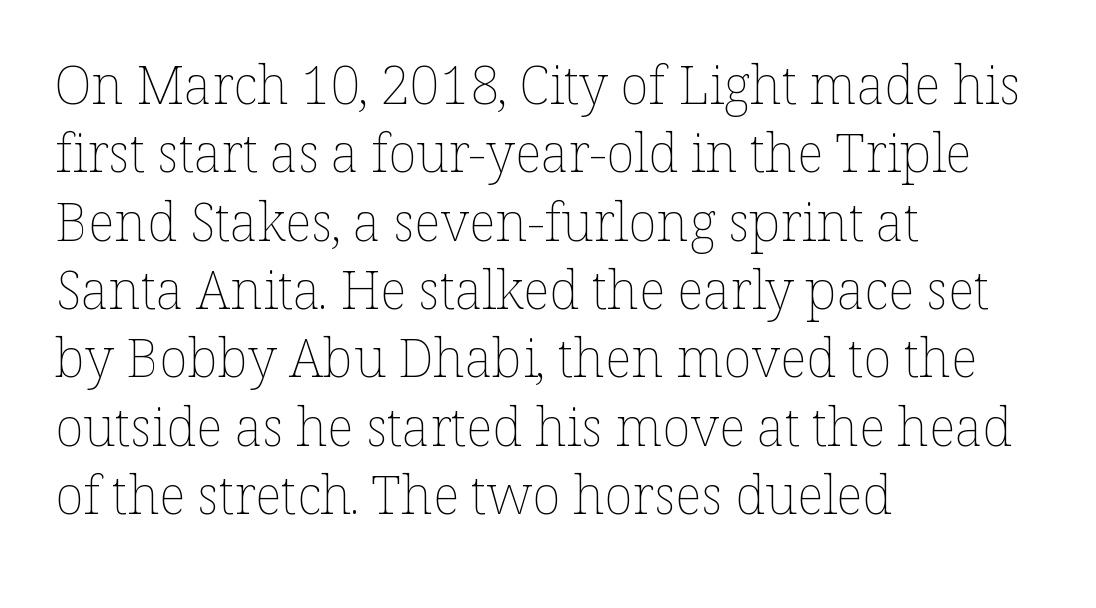
Line beginnings align vertically; line endings do not. Unlike italic type, these characters show no tilt at all. This block has exactly the height ordinary leading produces. Counters stay open thanks to moderate or lighter strokes. The line texture is even and compact thanks to regular tracking.
